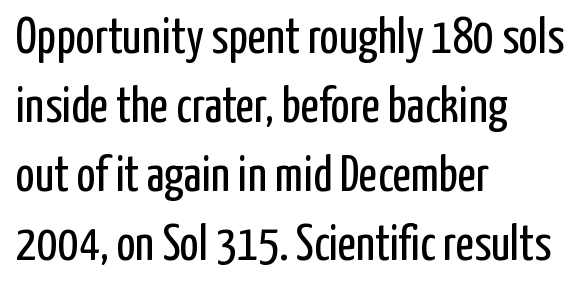
Q: Is the text bold? A: No.
Q: Is the text italic (slanted)? A: No, it is upright.
Q: Is the typeface a serif or a sans-serif typeface? A: Sans-serif.
Q: Is the text underlined? A: No.
Q: How is the paragraph aligned? A: Left-aligned.
Q: Is the spacing between letters normal or unusually wide? A: Normal.
Q: Is the spacing between lines tight, normal or loose? A: Normal.
Q: Width (condensed, normal, or wide)? A: Condensed.
Q: Stroke contrast? A: Low.
Q: x-height? A: Medium.
Q: Monospaced? A: No.
